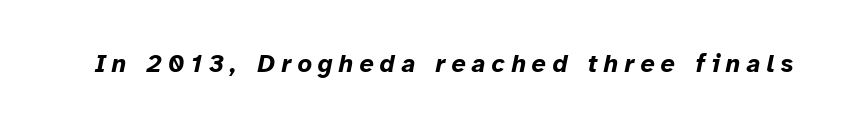
Q: Is the text bold? A: Yes.
Q: Is the text italic (slanted)? A: Yes, it leans right by about 12 degrees.
Q: Is the text underlined? A: No.
Q: Is the spacing between letters normal or unusually wide? A: Unusually wide.
